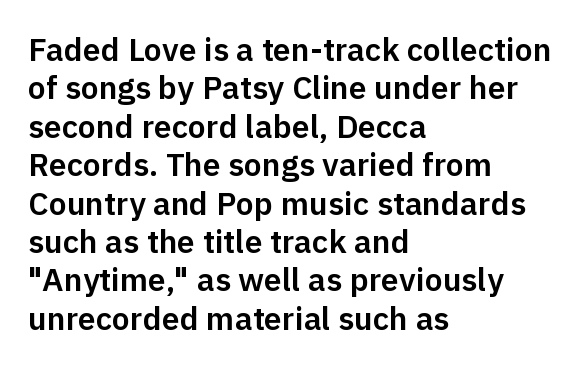
Q: Is the text italic (slanted)? A: No, it is upright.
Q: Is the typeface a serif or a sans-serif typeface? A: Sans-serif.
Q: Is the text underlined? A: No.
Q: How is the paragraph aligned? A: Left-aligned.
Q: Is the spacing between letters normal or unusually wide? A: Normal.
Q: Width (condensed, normal, or wide)? A: Normal.
Q: Stroke contrast? A: Low.
Q: x-height? A: Medium.
Q: Monospaced? A: No.
